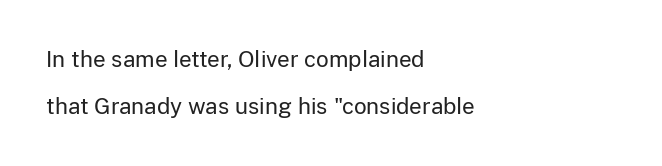
Q: Is the text bold? A: No.
Q: Is the text italic (slanted)? A: No, it is upright.
Q: Is the text underlined? A: No.
Q: How is the paragraph aligned? A: Left-aligned.
Q: Is the spacing between letters normal or unusually wide? A: Normal.
Q: Is the spacing between lines tight, normal or loose? A: Loose.
